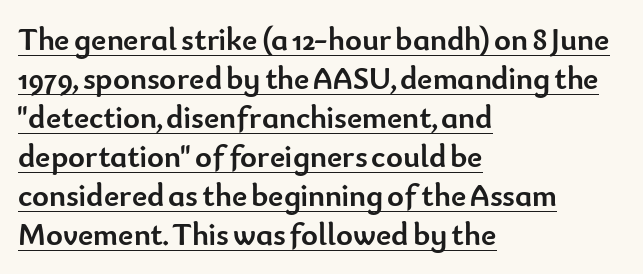
{"serif": "no", "italic": "no", "bold": "yes", "weight": "semibold", "width": "normal", "stroke_contrast": "low", "x_height": "small", "monospaced": "no", "underline": "yes", "align": "left", "line_spacing_ratio": 1.22, "letter_spacing": "normal", "letter_spacing_em": 0.0, "glyph_px": 32}
